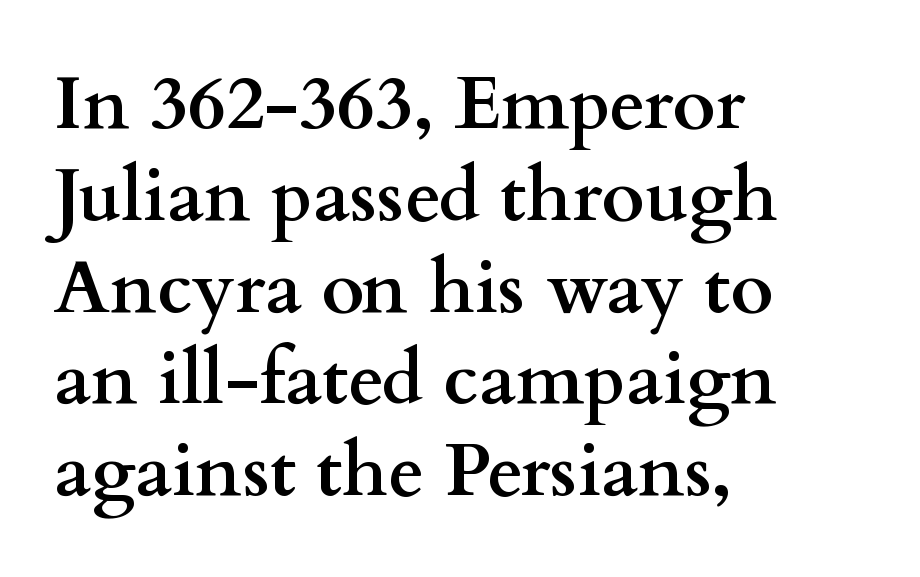
{"serif": "yes", "italic": "no", "bold": "yes", "weight": "semibold", "width": "wide", "stroke_contrast": "medium", "x_height": "small", "monospaced": "no", "underline": "no", "align": "left", "line_spacing_ratio": 1.24, "letter_spacing": "normal", "letter_spacing_em": 0.0, "glyph_px": 74}
